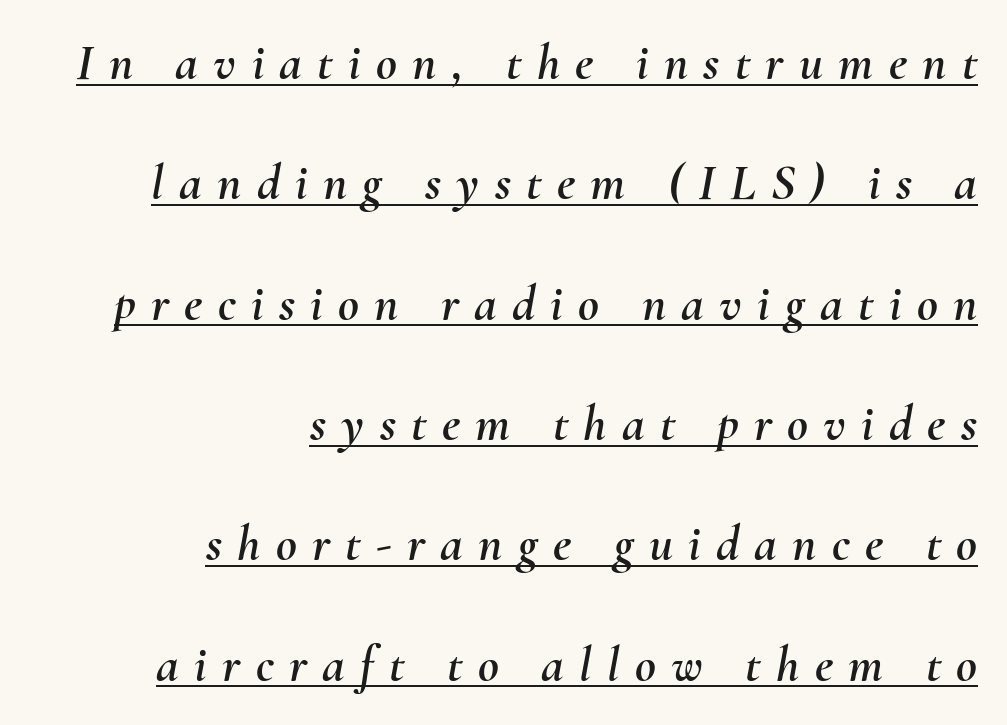
{"italic": "yes", "lean": "right", "slant_degrees": 10, "width": "normal", "stroke_contrast": "medium", "x_height": "small", "monospaced": "no", "underline": "yes", "align": "right", "line_spacing": "loose", "line_spacing_ratio": 2.36, "letter_spacing": "wide", "letter_spacing_em": 0.3, "glyph_px": 51}
